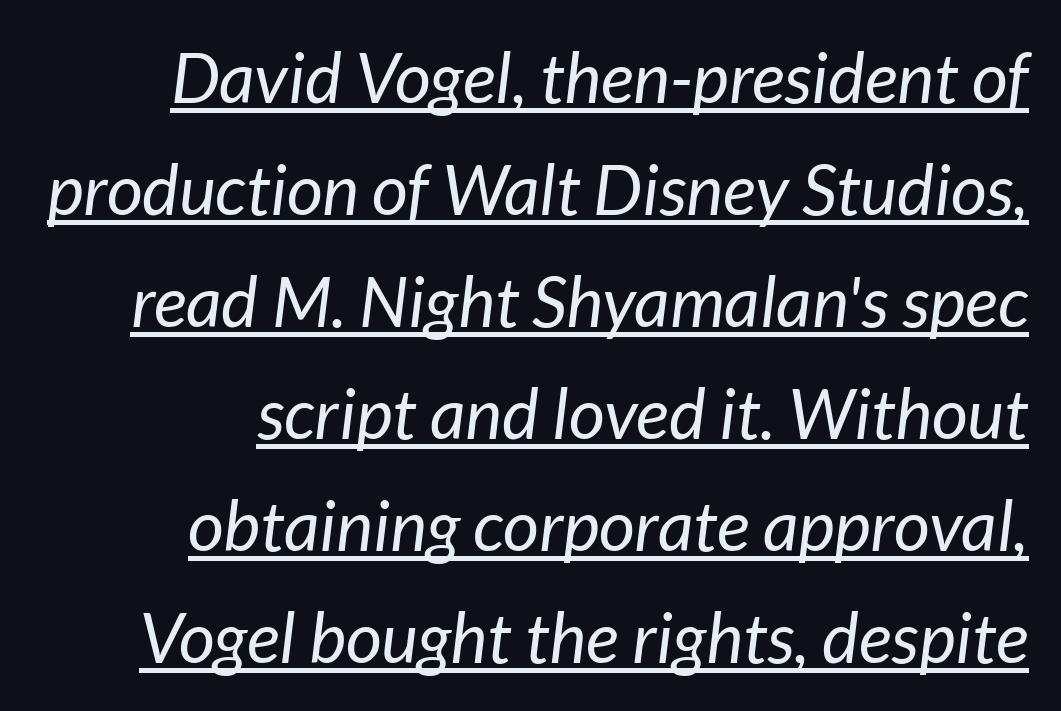
{"italic": "yes", "lean": "right", "slant_degrees": 7, "bold": "no", "weight": "regular", "width": "normal", "stroke_contrast": "low", "x_height": "medium", "monospaced": "no", "underline": "yes", "align": "right", "line_spacing": "normal", "line_spacing_ratio": 1.6, "letter_spacing": "normal", "letter_spacing_em": 0.0, "glyph_px": 70}
